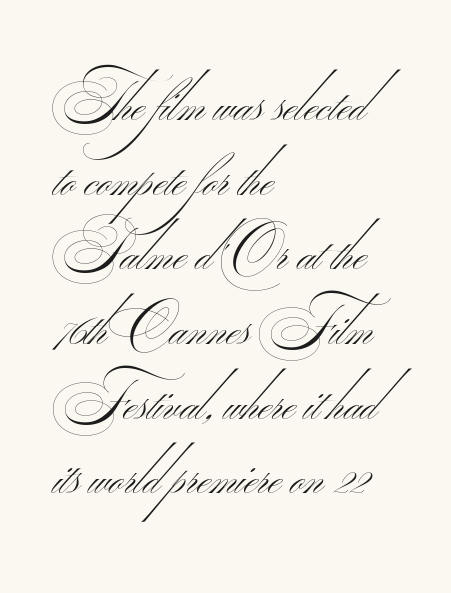
Line starts are locked; line ends wander. Letterform terminals end flat and unadorned throughout the passage. Decoration check: the copy has no underline. The font sits on the lighter half of the weight spectrum, regular included. How would I describe the line gaps? Plain and ordinary.
